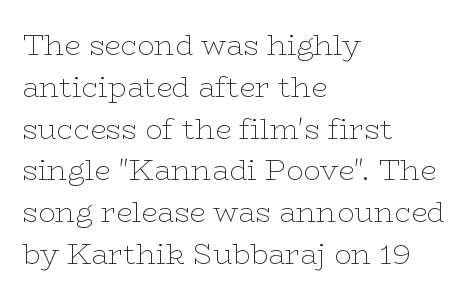
Q: Is the text bold? A: No.
Q: Is the text italic (slanted)? A: No, it is upright.
Q: Is the typeface a serif or a sans-serif typeface? A: Serif.
Q: Is the text underlined? A: No.
Q: How is the paragraph aligned? A: Left-aligned.
Q: Is the spacing between letters normal or unusually wide? A: Normal.
Q: Is the spacing between lines tight, normal or loose? A: Normal.
Q: Width (condensed, normal, or wide)? A: Wide.
Q: Stroke contrast? A: Low.
Q: x-height? A: Medium.
Q: Monospaced? A: No.
